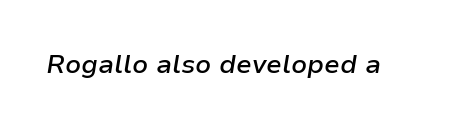
Q: Is the text bold? A: Semi-bold.
Q: Is the text italic (slanted)? A: Yes, it leans right by about 9 degrees.
Q: Is the text underlined? A: No.
Q: Is the spacing between letters normal or unusually wide? A: Normal.
